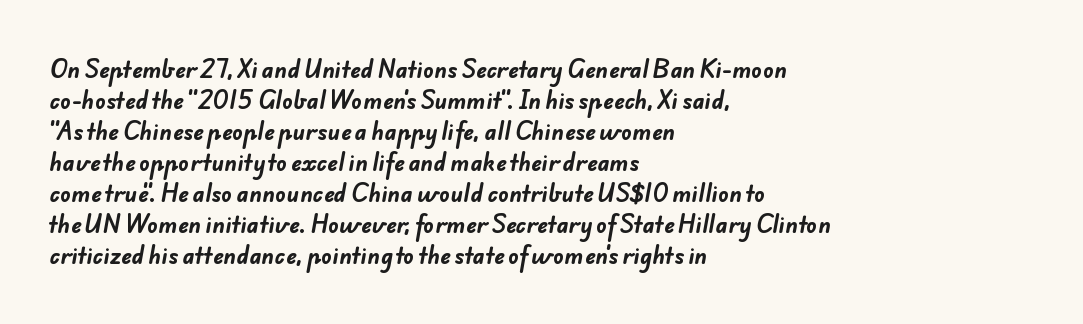
Q: Is the text bold? A: Yes.
Q: Is the text underlined? A: No.
Q: How is the paragraph aligned? A: Left-aligned.
Q: Is the spacing between letters normal or unusually wide? A: Normal.
Q: Is the spacing between lines tight, normal or loose? A: Normal.
